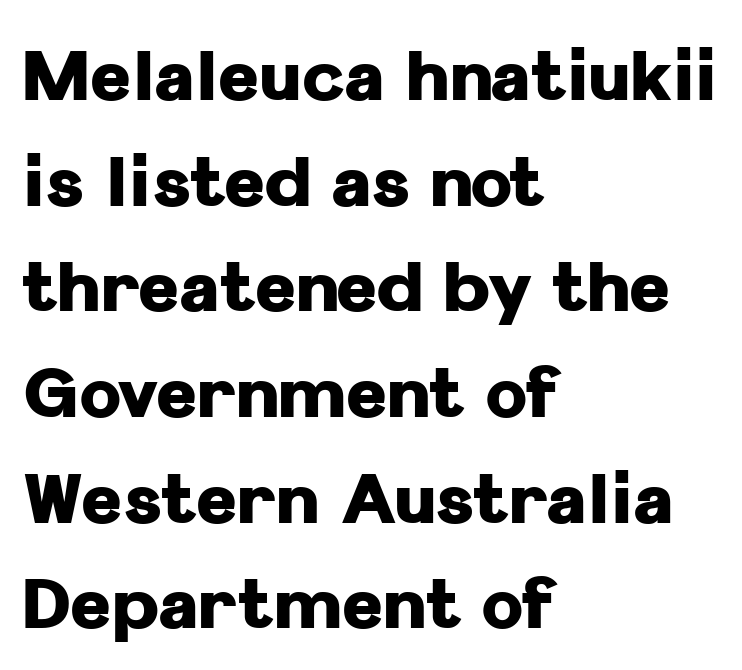
Q: Is the text bold? A: Yes.
Q: Is the text italic (slanted)? A: No, it is upright.
Q: Is the typeface a serif or a sans-serif typeface? A: Sans-serif.
Q: Is the text underlined? A: No.
Q: How is the paragraph aligned? A: Left-aligned.
Q: Is the spacing between letters normal or unusually wide? A: Normal.
Q: Is the spacing between lines tight, normal or loose? A: Normal.
Q: Width (condensed, normal, or wide)? A: Normal.
Q: Stroke contrast? A: Low.
Q: x-height? A: Medium.
Q: Monospaced? A: No.
